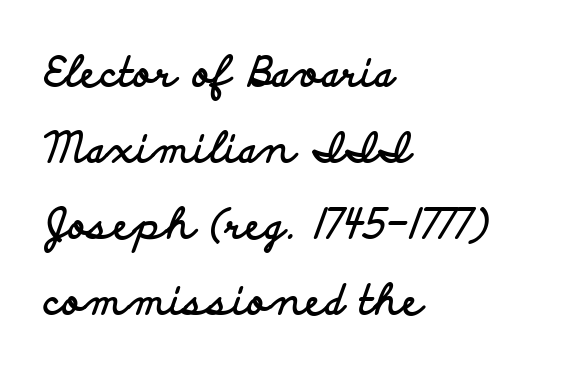
{"serif": "no", "bold": "yes", "weight": "bold", "width": "wide", "stroke_contrast": "low", "x_height": "small", "monospaced": "no", "underline": "no", "align": "left", "line_spacing_ratio": 1.85, "letter_spacing": "normal", "letter_spacing_em": 0.0, "glyph_px": 41}
